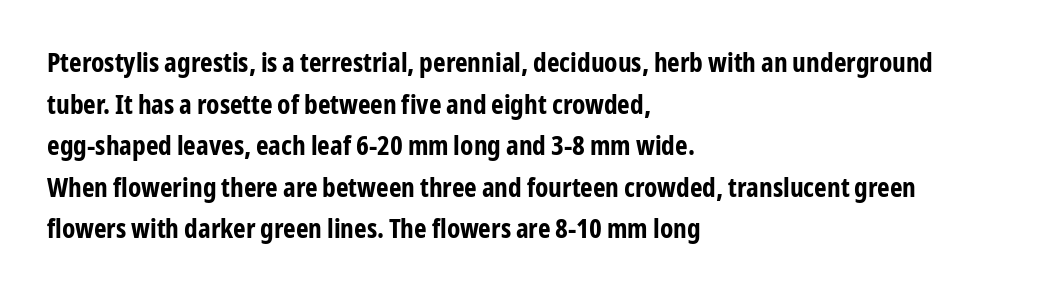
Q: Is the text bold? A: Yes.
Q: Is the text italic (slanted)? A: No, it is upright.
Q: Is the text underlined? A: No.
Q: How is the paragraph aligned? A: Left-aligned.
Q: Is the spacing between letters normal or unusually wide? A: Normal.
Q: Is the spacing between lines tight, normal or loose? A: Normal.
